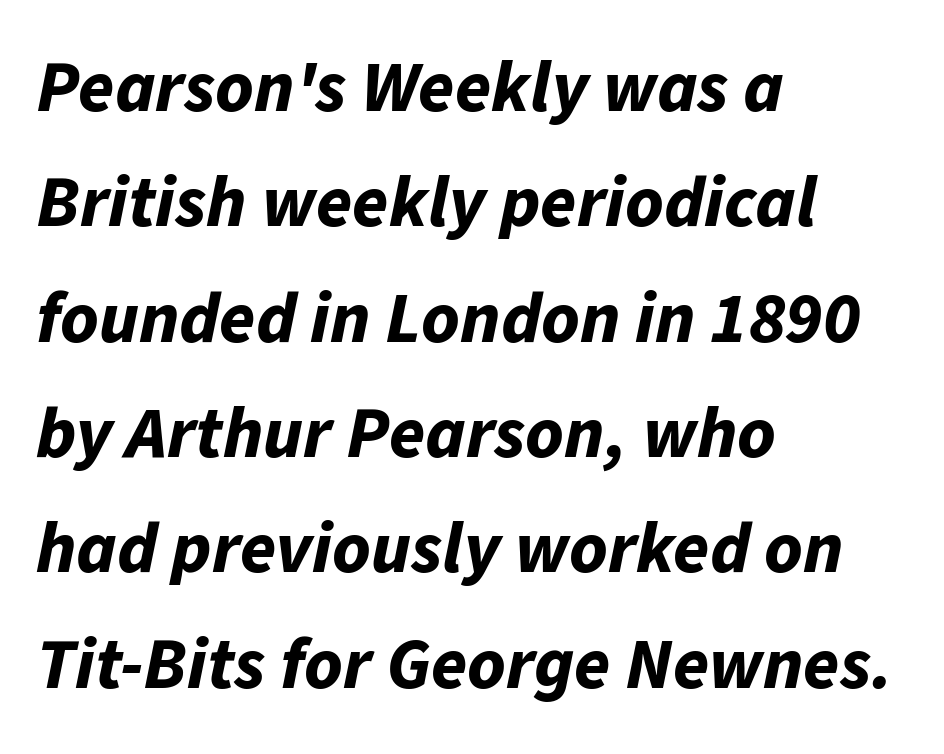
The image shows 73 px bold type, italic (leaning right); set left-aligned, normal line spacing (1.58x), normal letter spacing, not underlined; low stroke contrast and a medium x-height.
